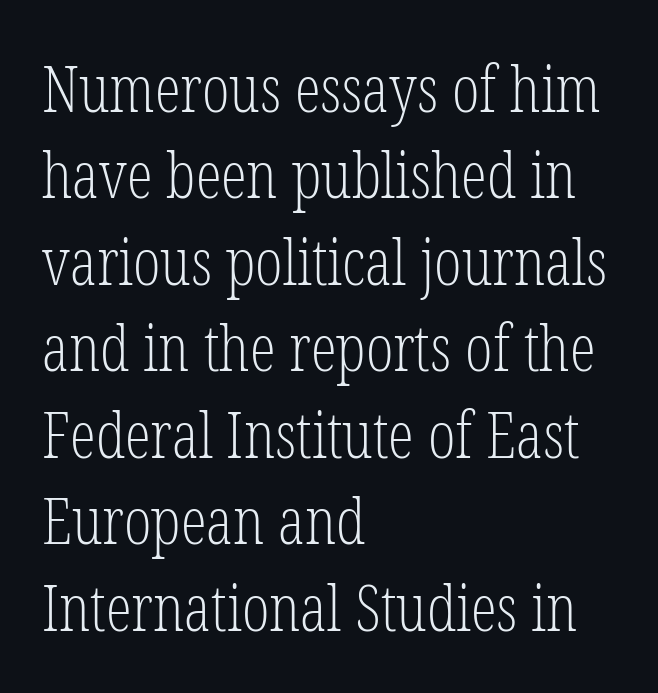
Q: Is the text bold? A: No.
Q: Is the text italic (slanted)? A: No, it is upright.
Q: Is the typeface a serif or a sans-serif typeface? A: Serif.
Q: Is the text underlined? A: No.
Q: How is the paragraph aligned? A: Left-aligned.
Q: Is the spacing between letters normal or unusually wide? A: Normal.
Q: Is the spacing between lines tight, normal or loose? A: Normal.
Q: Width (condensed, normal, or wide)? A: Condensed.
Q: Stroke contrast? A: Low.
Q: x-height? A: Medium.
Q: Monospaced? A: No.
